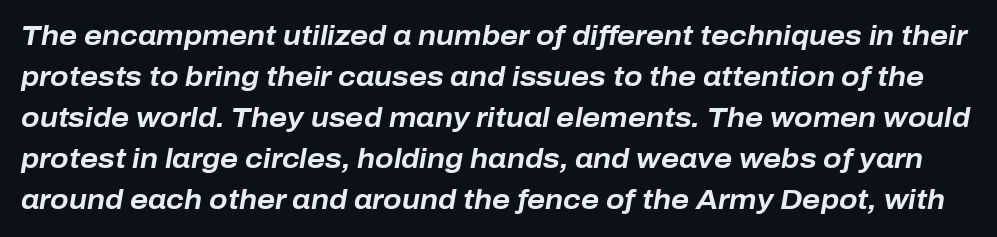
Q: Is the text bold? A: Yes.
Q: Is the text italic (slanted)? A: Yes, it leans right by about 10 degrees.
Q: Is the text underlined? A: No.
Q: Is the spacing between letters normal or unusually wide? A: Normal.
Q: Is the spacing between lines tight, normal or loose? A: Normal.
